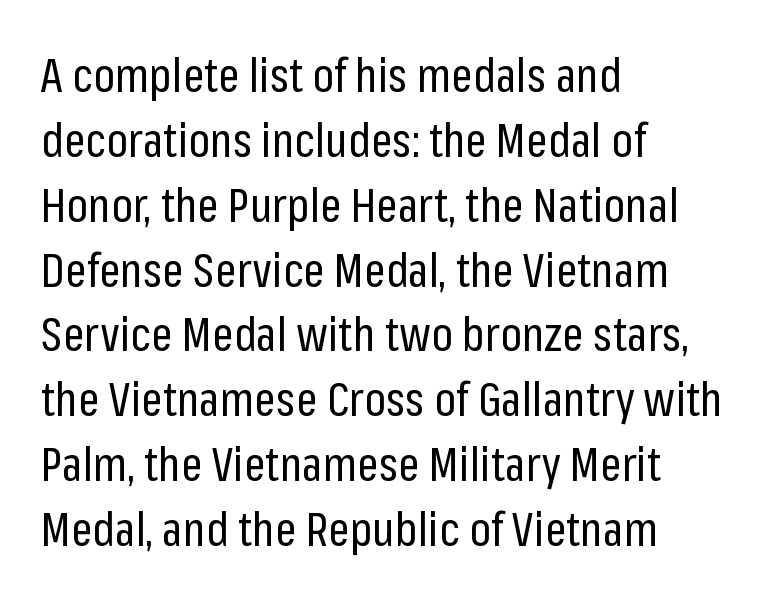
The image shows 47 px regular-weight, condensed sans-serif type, upright; set left-aligned, normal line spacing (1.38x), normal letter spacing, not underlined; low stroke contrast and a medium x-height.
